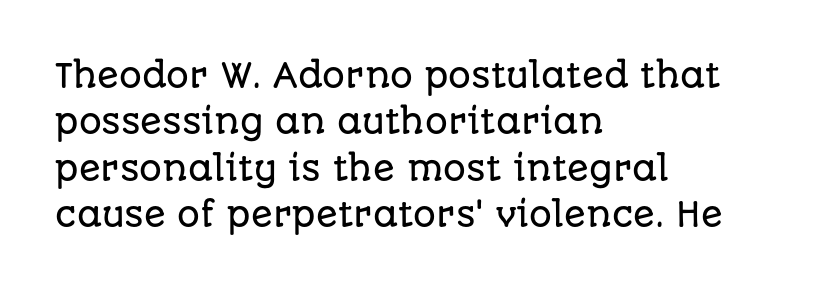
The image shows 32 px sans-serif type, upright; set left-aligned, normal line spacing (1.45x), normal letter spacing, not underlined; low stroke contrast and a large x-height.
